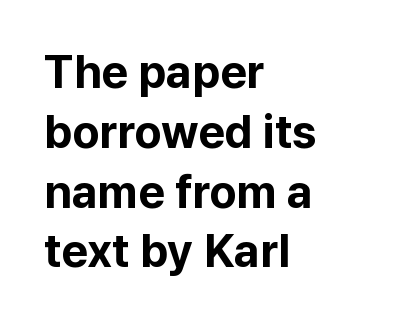
The image shows 46 px bold sans-serif type, upright; set left-aligned, normal line spacing (1.3x), normal letter spacing, not underlined; low stroke contrast and a medium x-height.
